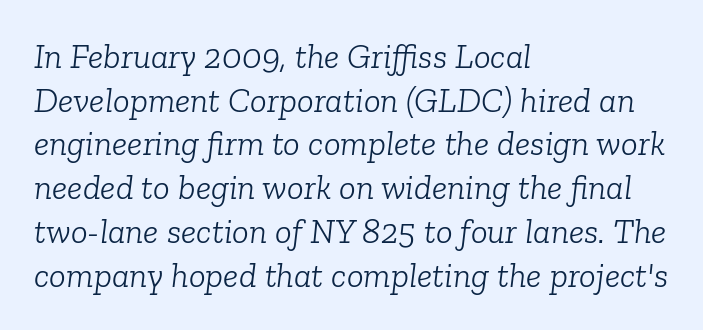
The image shows 35 px light serif type, italic (leaning right); set left-aligned, normal line spacing (1.25x), normal letter spacing, not underlined; low stroke contrast and a medium x-height.
